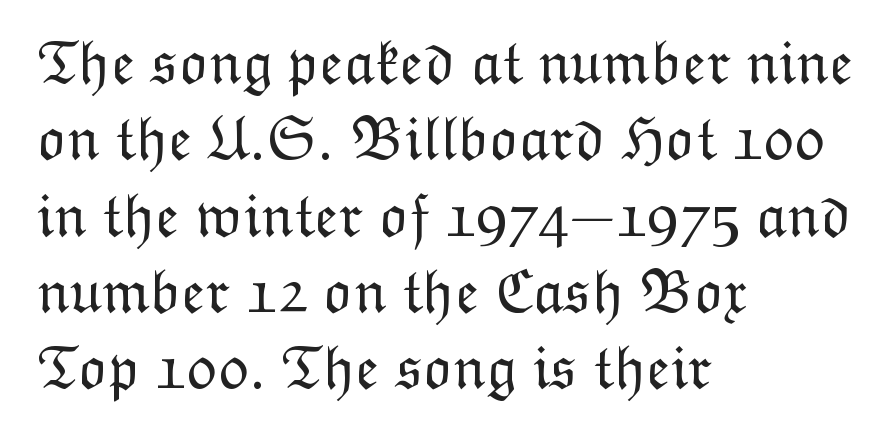
The image shows 62 px light type, upright; set left-aligned, line spacing 1.23x, normal letter spacing, not underlined; low stroke contrast and a medium x-height.
